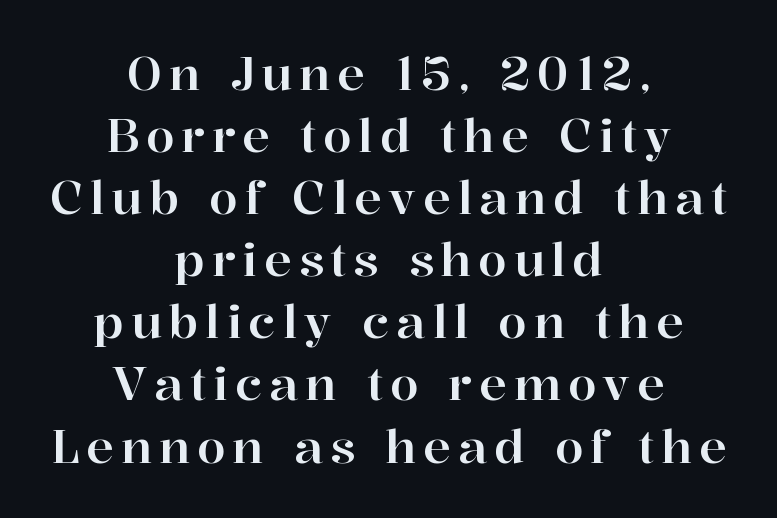
{"serif": "yes", "italic": "no", "width": "normal", "stroke_contrast": "high", "x_height": "medium", "monospaced": "no", "underline": "no", "align": "center", "line_spacing": "normal", "line_spacing_ratio": 1.35, "glyph_px": 46}
